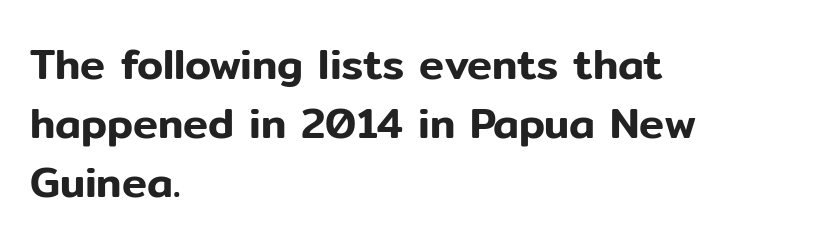
{"serif": "no", "italic": "no", "width": "normal", "stroke_contrast": "low", "x_height": "medium", "monospaced": "no", "underline": "no", "align": "left", "line_spacing": "normal", "line_spacing_ratio": 1.4, "letter_spacing": "normal", "letter_spacing_em": 0.0, "glyph_px": 42}
